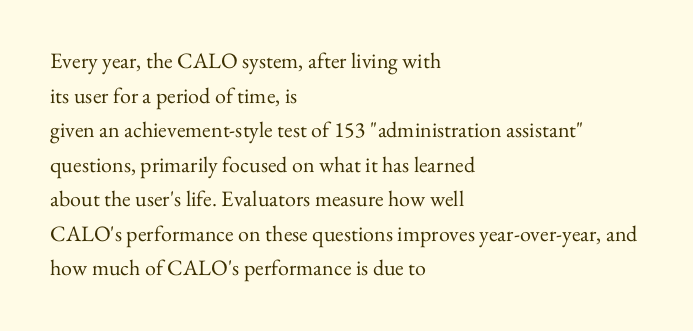
The image shows 22 px text type, upright; set left-aligned, normal line spacing (1.57x), normal letter spacing, not underlined.
